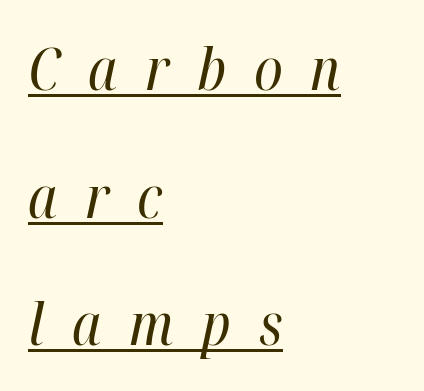
One glance says open: line gaps are wider than usual. Each word looks stretched out because of the extra space between its letters. The passage is arranged the way most books set body copy — flush left. Caption: face not bold, strokes unweighted.
